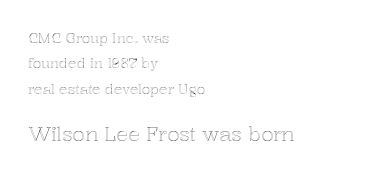
The image shows 20 px text type, upright; set left-aligned, line spacing 1.82x, normal letter spacing, not underlined; the second (bottom) block is 1.43x larger.
